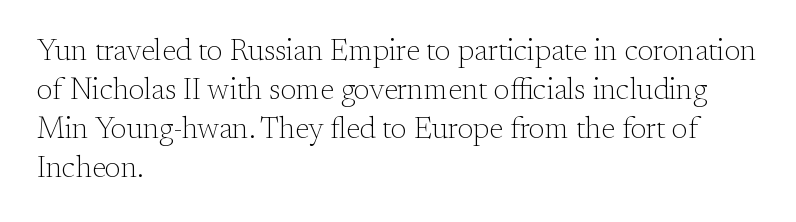
Q: Is the text bold? A: No.
Q: Is the text italic (slanted)? A: No, it is upright.
Q: Is the typeface a serif or a sans-serif typeface? A: Serif.
Q: Is the text underlined? A: No.
Q: How is the paragraph aligned? A: Left-aligned.
Q: Is the spacing between letters normal or unusually wide? A: Normal.
Q: Is the spacing between lines tight, normal or loose? A: Normal.
Q: Width (condensed, normal, or wide)? A: Normal.
Q: Stroke contrast? A: Medium.
Q: x-height? A: Small.
Q: Monospaced? A: No.
